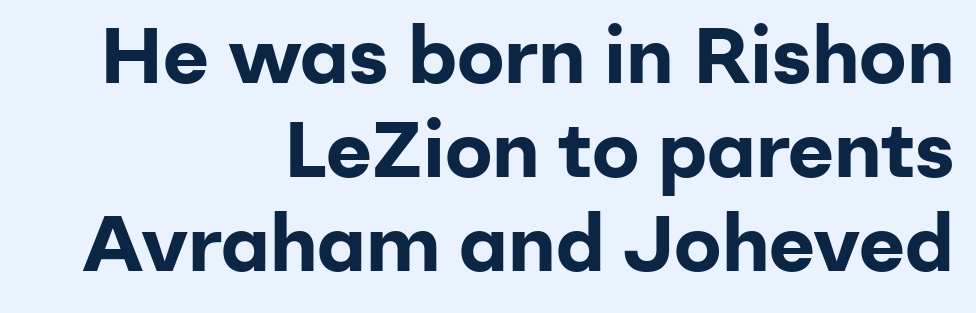
Every letter is thick-stroked: bold, no question. These lines stack with their right ends in a neat column. The font family rendered here belongs to the sans-serif group. Rule under the text: the space is simply empty. Nobody touched the tracking dial on this one.
